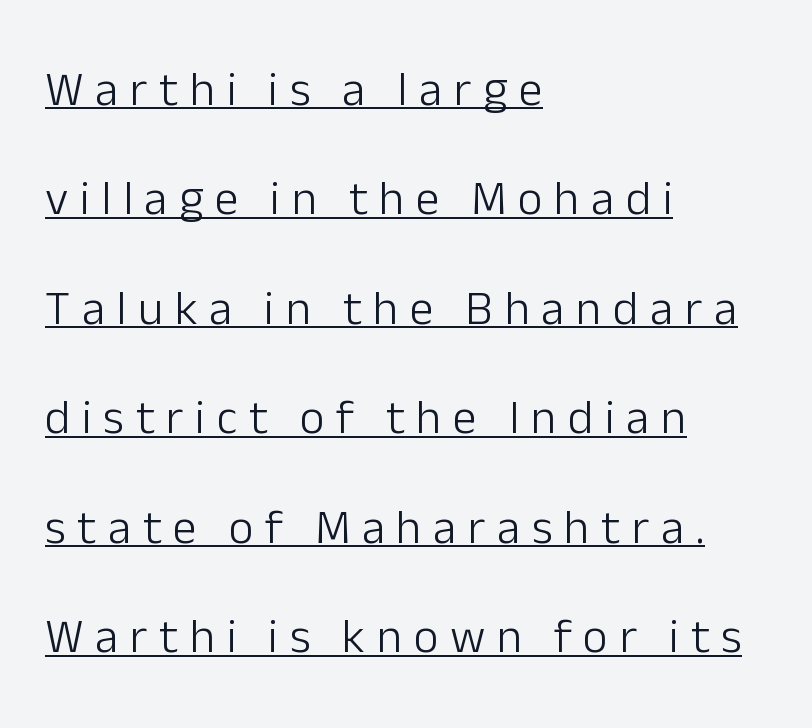
Q: Is the text bold? A: No.
Q: Is the text italic (slanted)? A: No, it is upright.
Q: Is the typeface a serif or a sans-serif typeface? A: Sans-serif.
Q: Is the text underlined? A: Yes.
Q: How is the paragraph aligned? A: Left-aligned.
Q: Is the spacing between letters normal or unusually wide? A: Unusually wide.
Q: Is the spacing between lines tight, normal or loose? A: Loose.
Q: Width (condensed, normal, or wide)? A: Normal.
Q: Stroke contrast? A: Low.
Q: x-height? A: Medium.
Q: Monospaced? A: No.
